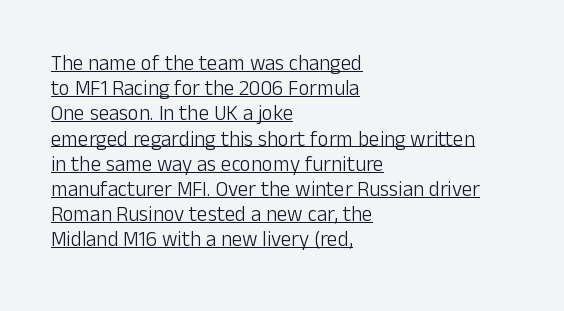
The image shows 21 px text type, upright; set left-aligned, line spacing 1.2x, normal letter spacing, underlined.
